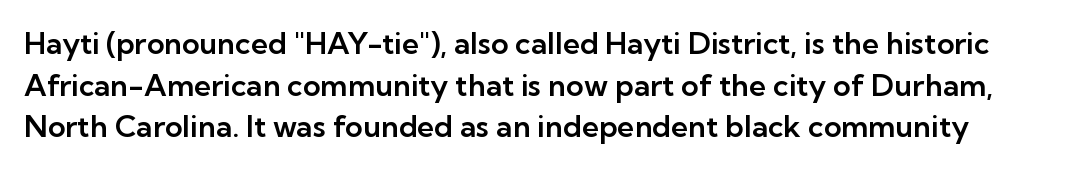
The image shows 30 px sans-serif type, upright; set normal line spacing (1.39x), normal letter spacing, not underlined; low stroke contrast and a medium x-height.
